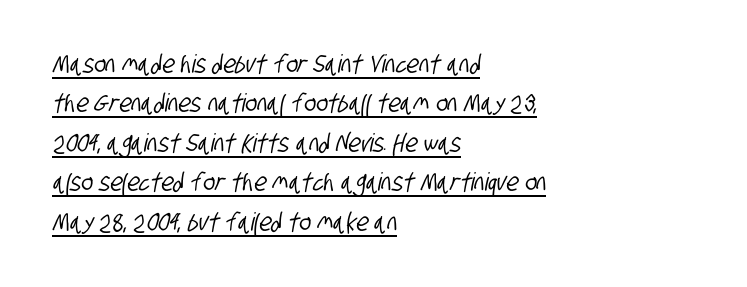
{"underline": "yes", "align": "left", "line_spacing": "normal", "line_spacing_ratio": 1.58, "letter_spacing": "normal", "letter_spacing_em": 0.0, "glyph_px": 25}
